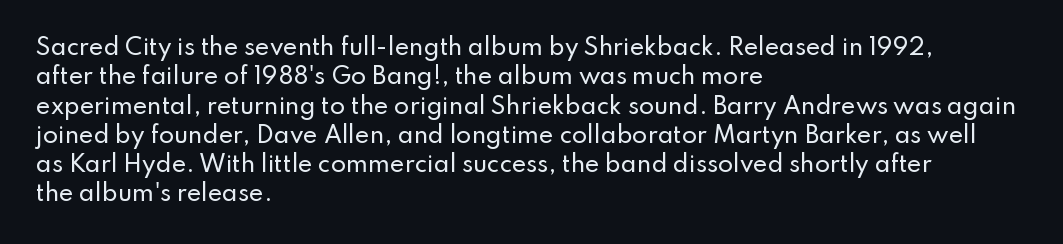
Glyph-to-glyph distance matches everyday printed text. If you drew a ruler down the left edge, every line would touch it. The letters stand upright; this is a roman face. No word sits above an underline. The line-height multiplier appears to be the usual default.
